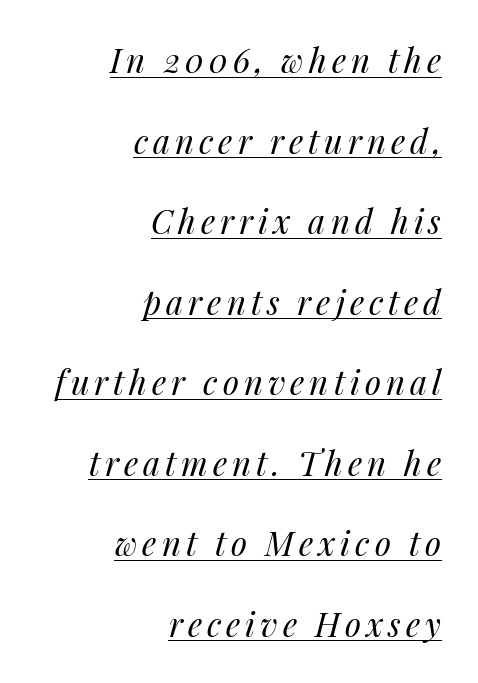
{"italic": "yes", "lean": "right", "slant_degrees": 14, "bold": "no", "weight": "regular", "width": "normal", "stroke_contrast": "medium", "x_height": "medium", "monospaced": "no", "underline": "yes", "align": "right", "line_spacing": "loose", "line_spacing_ratio": 2.44, "glyph_px": 33}
